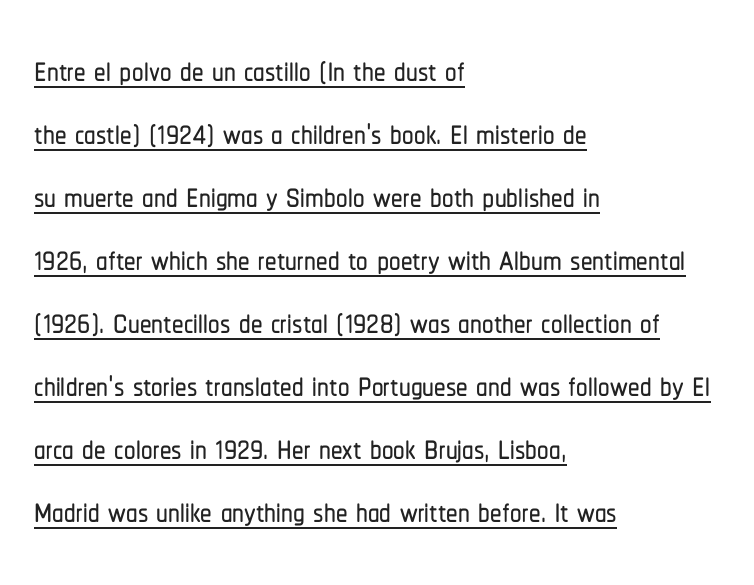
The letters carry no serifs — their stems end cleanly without finishing strokes. The leading is moderate, giving the passage an even texture. Reading down the block, your eye returns to a fixed left position each line. Between one letter and the next there's only the usual sliver of space. The rendered words wear a rule along their underside.
